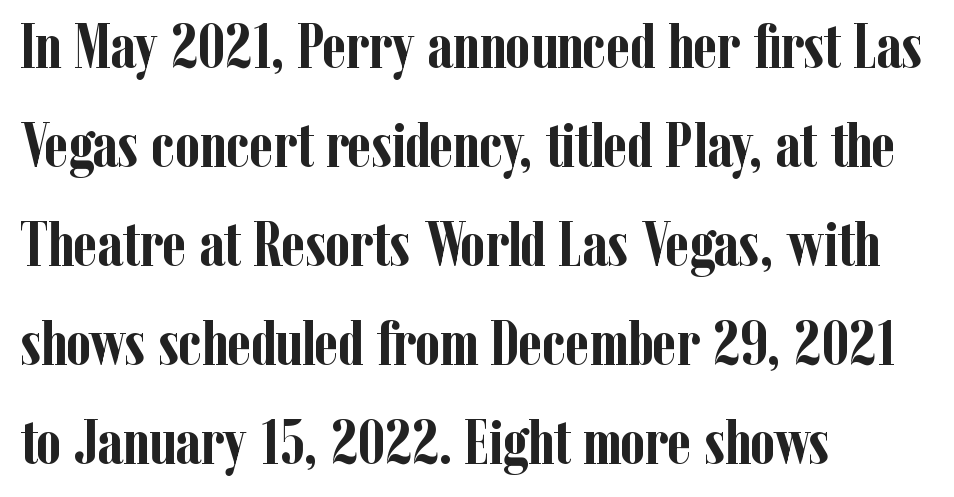
The characters display serif detailing at their extremities. Every character sits straight up, as roman type does. Check the space under the baseline: it is left empty. The horizontal fit of the characters is conventional and even. Where is the straight margin? On the left.
